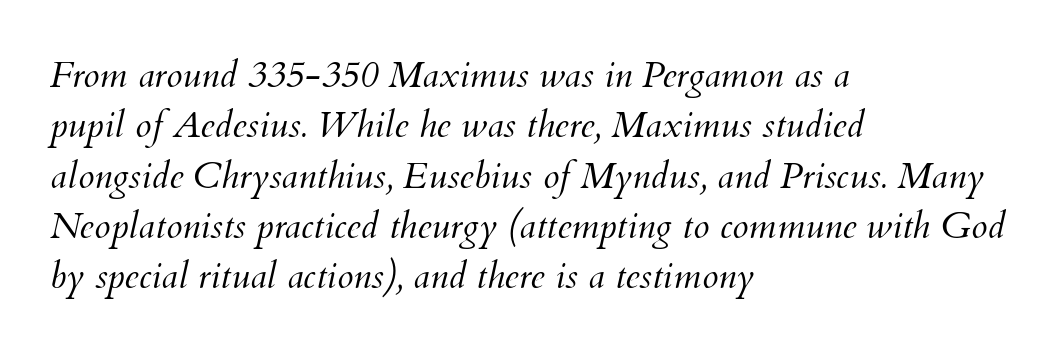
How are the letters spaced? Ordinarily, with no added tracking. Each line starts at the same left margin while the right side varies. Compared with typical paragraphs, the rows here are spaced about the same. An italicized treatment has been applied to the whole sample.
